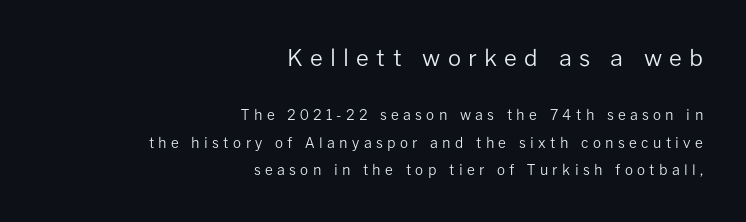
The image shows 23 px text type, upright; set right-aligned, loose line spacing (1.95x), unusually wide letter spacing (+0.31 em), not underlined; the first (top) block is 1.64x larger.
